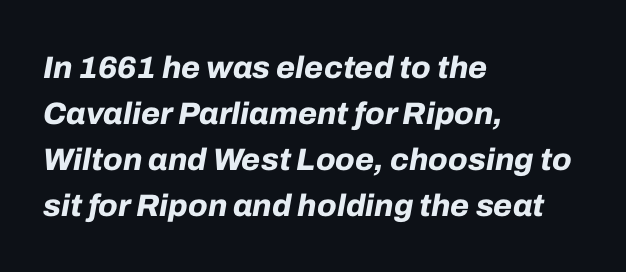
How are the letters spaced? Ordinarily, with no added tracking. Italic: yes, the glyphs are oblique. Horizontal alignment here is leftward, the default for most running prose. Strokes here are thick enough to call this a true bold. Here the designer chose a conventional face with non-uniform glyph widths. A normal amount of white space separates one row of letters from the next.
